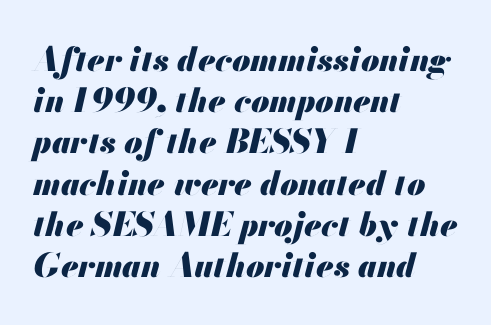
{"italic": "yes", "lean": "right", "slant_degrees": 13, "bold": "yes", "weight": "heavy", "width": "normal", "stroke_contrast": "medium", "x_height": "small", "monospaced": "no", "underline": "no", "align": "left", "line_spacing": "normal", "line_spacing_ratio": 1.25, "letter_spacing": "normal", "letter_spacing_em": 0.0, "glyph_px": 33}
